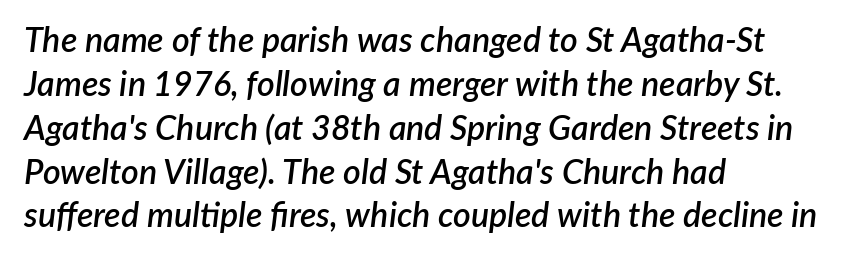
Q: Is the text bold? A: Semi-bold.
Q: Is the text italic (slanted)? A: Yes, it leans right by about 7 degrees.
Q: Is the text underlined? A: No.
Q: How is the paragraph aligned? A: Left-aligned.
Q: Is the spacing between letters normal or unusually wide? A: Normal.
Q: Is the spacing between lines tight, normal or loose? A: Normal.
Q: Width (condensed, normal, or wide)? A: Normal.
Q: Stroke contrast? A: Low.
Q: x-height? A: Medium.
Q: Monospaced? A: No.
